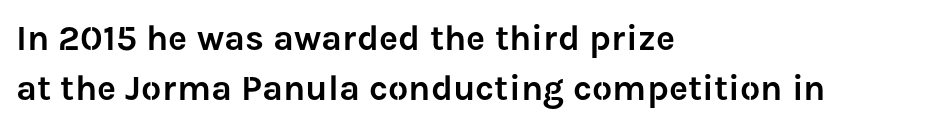
The image shows 36 px sans-serif type, upright; set left-aligned, normal line spacing (1.4x), normal letter spacing, not underlined; low stroke contrast and a medium x-height.
